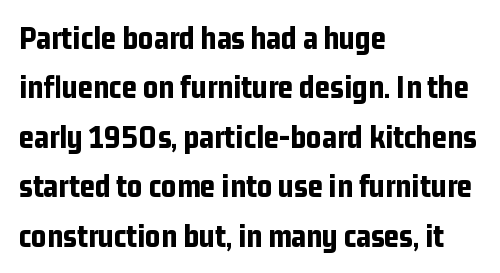
Q: Is the text bold? A: Yes.
Q: Is the text italic (slanted)? A: No, it is upright.
Q: Is the typeface a serif or a sans-serif typeface? A: Sans-serif.
Q: Is the text underlined? A: No.
Q: How is the paragraph aligned? A: Left-aligned.
Q: Is the spacing between letters normal or unusually wide? A: Normal.
Q: Is the spacing between lines tight, normal or loose? A: Normal.
Q: Width (condensed, normal, or wide)? A: Condensed.
Q: Stroke contrast? A: Low.
Q: x-height? A: Medium.
Q: Monospaced? A: No.
